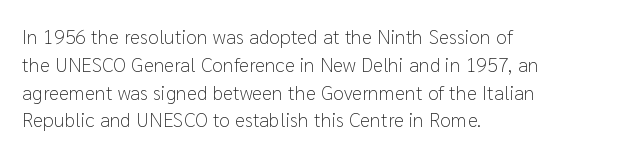
The image shows 20 px text type, upright; set left-aligned, normal line spacing (1.39x), normal letter spacing, not underlined.
